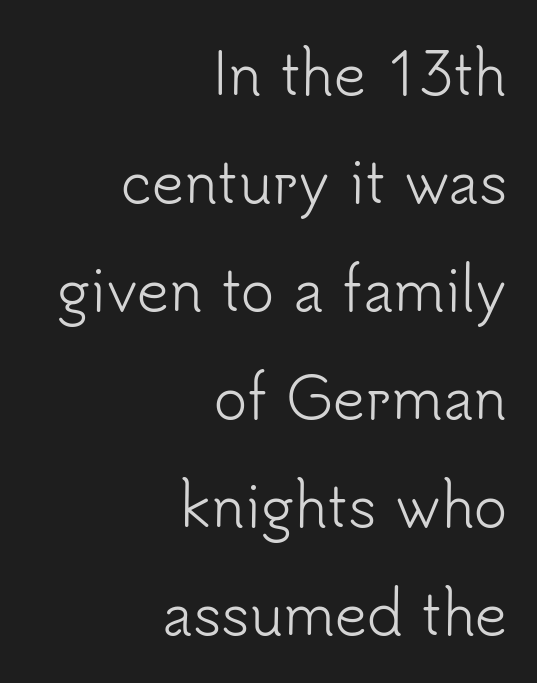
{"serif": "no", "italic": "no", "bold": "no", "weight": "light", "width": "normal", "stroke_contrast": "low", "x_height": "small", "monospaced": "no", "underline": "no", "align": "right", "line_spacing": "loose", "line_spacing_ratio": 1.93, "letter_spacing": "normal", "letter_spacing_em": 0.0, "glyph_px": 56}
